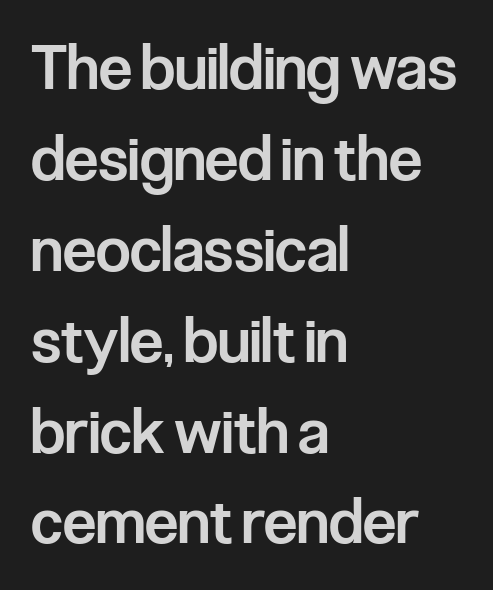
The gap between lines stays unmarked. Regarding serifs, this sample does without them. The space between consecutive lines is moderate. When letters stand straight like this, we call the style roman or upright. A typesetter would call this proportional, since set widths differ per character. Inter-character spacing is left at the font's built-in metrics.
